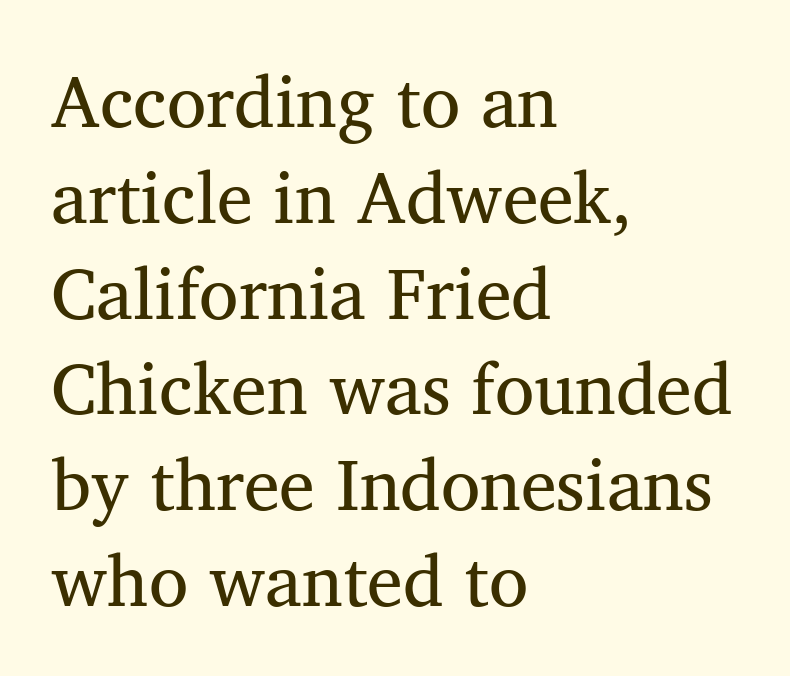
Q: Is the text bold? A: No.
Q: Is the text italic (slanted)? A: No, it is upright.
Q: Is the typeface a serif or a sans-serif typeface? A: Serif.
Q: Is the text underlined? A: No.
Q: How is the paragraph aligned? A: Left-aligned.
Q: Is the spacing between letters normal or unusually wide? A: Normal.
Q: Is the spacing between lines tight, normal or loose? A: Normal.
Q: Width (condensed, normal, or wide)? A: Normal.
Q: Stroke contrast? A: Medium.
Q: x-height? A: Medium.
Q: Monospaced? A: No.
